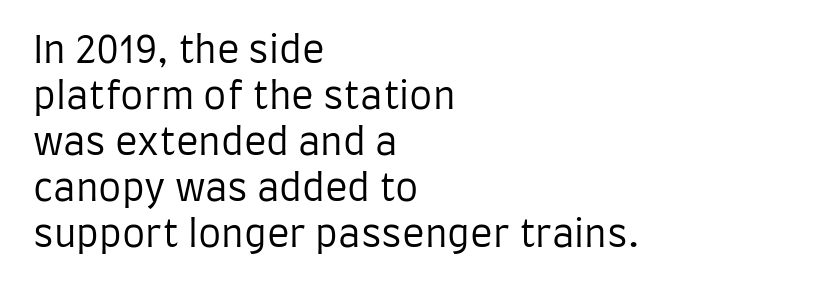
Horizontally, the lines are justified to the leading edge only. Nope, no serifs anywhere on these letters. Posture: straight, roman, zero tilt. Each row of text sits above clean, open space.
